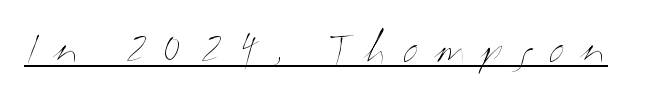
The image shows 38 px thin, wide type; set unusually wide letter spacing (+0.35 em), underlined; medium stroke contrast and a medium x-height.
